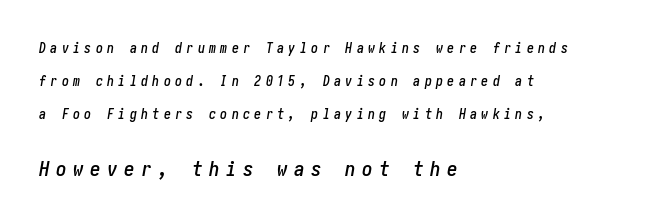
Q: Is the text italic (slanted)? A: Yes, it leans right by about 10 degrees.
Q: Is the text underlined? A: No.
Q: How is the paragraph aligned? A: Left-aligned.
Q: Is the spacing between letters normal or unusually wide? A: Unusually wide.
Q: Is the spacing between lines tight, normal or loose? A: Loose.
Q: Which block of text is set in a larger size, the first (top) or the second (bottom)? A: The second (bottom) one.
